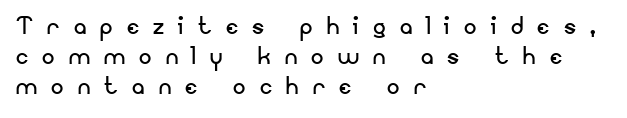
The image shows 31 px regular-weight sans-serif type, upright; set left-aligned, tight line spacing (0.97x), unusually wide letter spacing (+0.46 em), not underlined; low stroke contrast and a small x-height.
